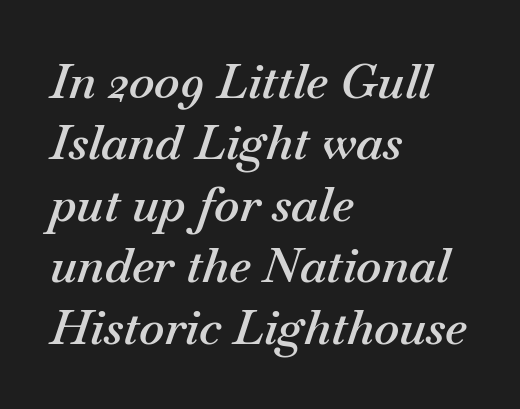
Spacing verdict: proportional, widths tailored to each character. Spacing between characters is what you'd get straight out of the box. The line-height multiplier appears to be the usual default. Each row of text sits above clean, open space. The glyphs look as if they've been sheared to an angle.
